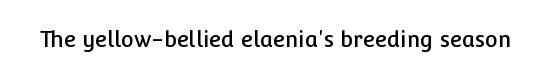
{"italic": "no", "underline": "no", "letter_spacing": "normal", "letter_spacing_em": 0.0, "glyph_px": 22}
